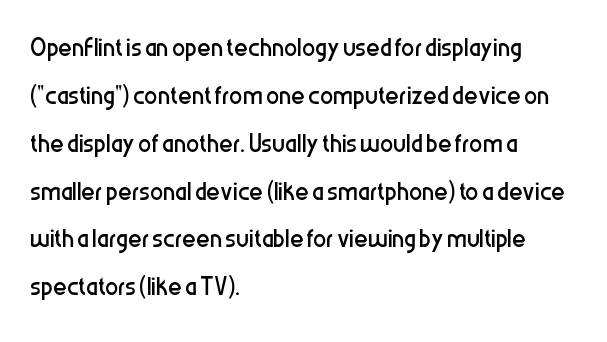
Q: Is the text bold? A: No.
Q: Is the text italic (slanted)? A: No, it is upright.
Q: Is the typeface a serif or a sans-serif typeface? A: Sans-serif.
Q: Is the text underlined? A: No.
Q: How is the paragraph aligned? A: Left-aligned.
Q: Is the spacing between letters normal or unusually wide? A: Normal.
Q: Is the spacing between lines tight, normal or loose? A: Normal.
Q: Width (condensed, normal, or wide)? A: Condensed.
Q: Stroke contrast? A: Low.
Q: x-height? A: Medium.
Q: Monospaced? A: No.
